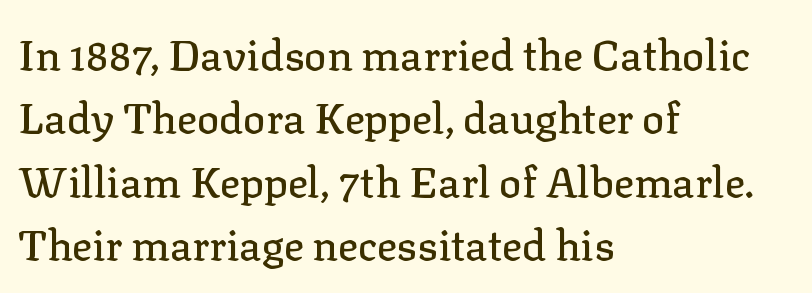
Compared with a centered layout, this one pins lines to the left instead. Letterform terminals end in serifs throughout the passage. The block of text has a typical density, with ordinary space between rows. Descenders hang freely into open space. The specimen reads as upright at a glance.
